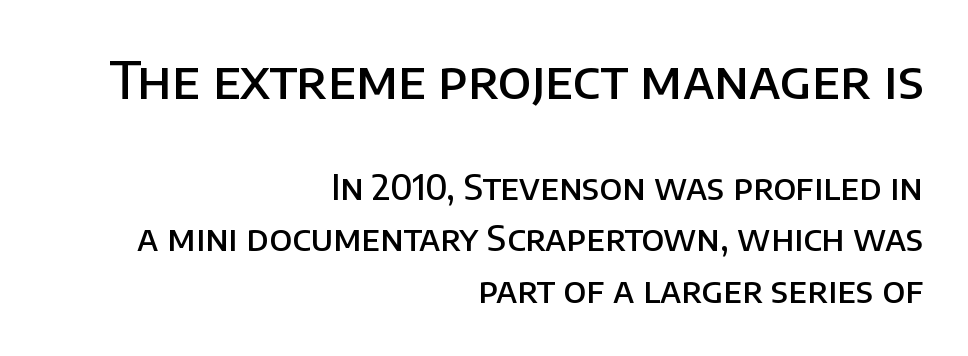
The image shows 52 px semibold sans-serif type, upright; set right-aligned, normal line spacing (1.47x), normal letter spacing, not underlined; the first (top) block is 1.49x larger; low stroke contrast and a large x-height.
